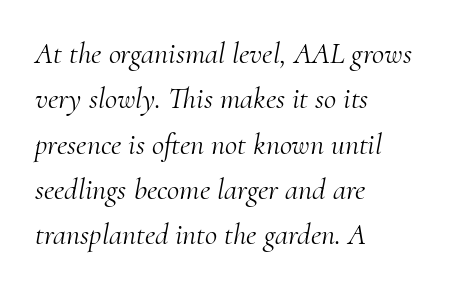
Q: Is the text bold? A: No.
Q: Is the text italic (slanted)? A: Yes, it leans right by about 10 degrees.
Q: Is the typeface a serif or a sans-serif typeface? A: Serif.
Q: Is the text underlined? A: No.
Q: How is the paragraph aligned? A: Left-aligned.
Q: Is the spacing between letters normal or unusually wide? A: Normal.
Q: Is the spacing between lines tight, normal or loose? A: Normal.
Q: Width (condensed, normal, or wide)? A: Normal.
Q: Stroke contrast? A: Medium.
Q: x-height? A: Small.
Q: Monospaced? A: No.
